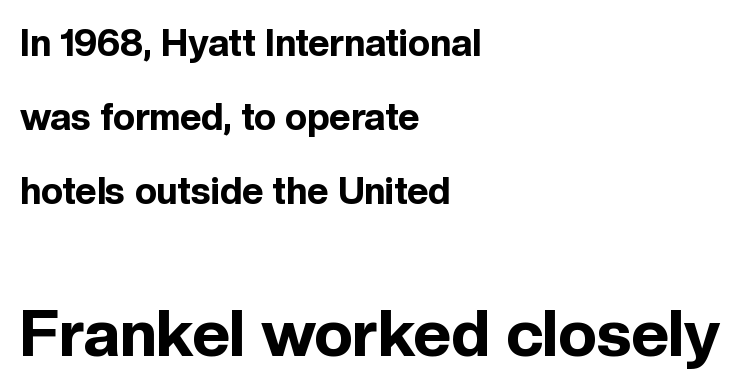
Q: Is the text bold? A: Yes.
Q: Is the text italic (slanted)? A: No, it is upright.
Q: Is the typeface a serif or a sans-serif typeface? A: Sans-serif.
Q: Is the text underlined? A: No.
Q: How is the paragraph aligned? A: Left-aligned.
Q: Is the spacing between letters normal or unusually wide? A: Normal.
Q: Is the spacing between lines tight, normal or loose? A: Loose.
Q: Which block of text is set in a larger size, the first (top) or the second (bottom)? A: The second (bottom) one.
Q: Width (condensed, normal, or wide)? A: Normal.
Q: x-height? A: Medium.
Q: Monospaced? A: No.
